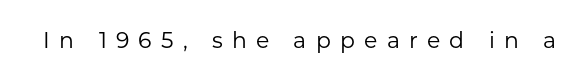
The image shows 22 px text type, upright; set unusually wide letter spacing (+0.42 em), not underlined.
